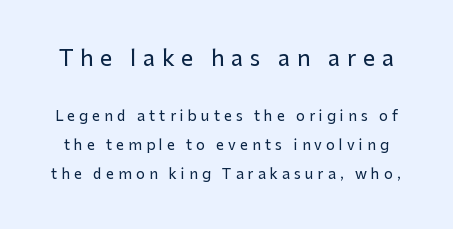
The image shows 22 px text type, upright; set loose line spacing (2.06x), unusually wide letter spacing (+0.3 em), not underlined; the first (top) block is 1.57x larger.
